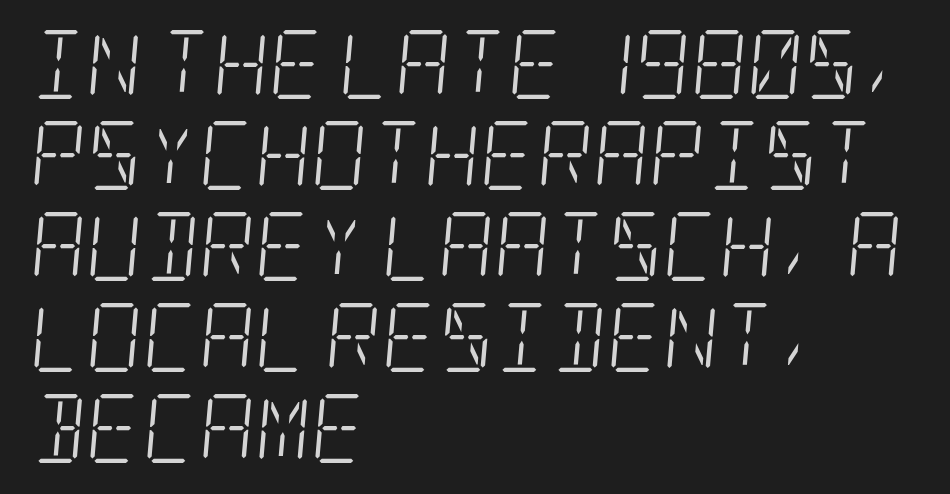
The image shows 69 px light, condensed serif type, italic (leaning right); set left-aligned, normal line spacing (1.32x), normal letter spacing, not underlined; low stroke contrast and a large x-height.
